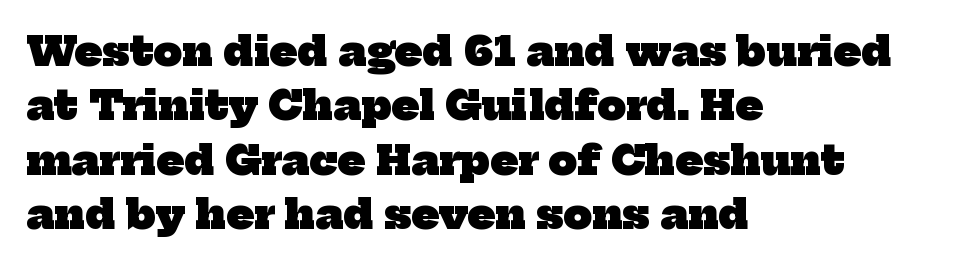
The image shows 40 px heavy serif type; set left-aligned, normal line spacing (1.36x), normal letter spacing, not underlined; low stroke contrast and a medium x-height.
